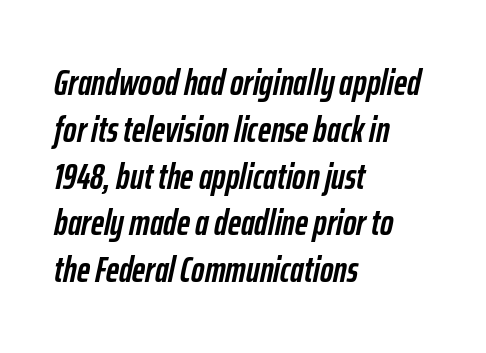
Every character sits at an angle, as italics do. Notice how the passage keeps a crisp vertical edge on the left only. The passage shown is not underscored anywhere. How are the letters spaced? Ordinarily, with no added tracking. Stroke thickness is high; the sample reads as a true bold. Whoever set this chose a conventional vertical rhythm.
